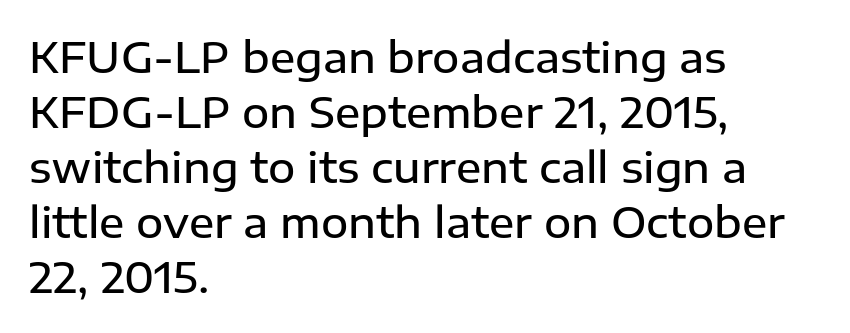
Q: Is the text bold? A: Semi-bold.
Q: Is the text italic (slanted)? A: No, it is upright.
Q: Is the typeface a serif or a sans-serif typeface? A: Sans-serif.
Q: Is the text underlined? A: No.
Q: How is the paragraph aligned? A: Left-aligned.
Q: Is the spacing between letters normal or unusually wide? A: Normal.
Q: Is the spacing between lines tight, normal or loose? A: Normal.
Q: Width (condensed, normal, or wide)? A: Normal.
Q: Stroke contrast? A: Low.
Q: x-height? A: Medium.
Q: Monospaced? A: No.
